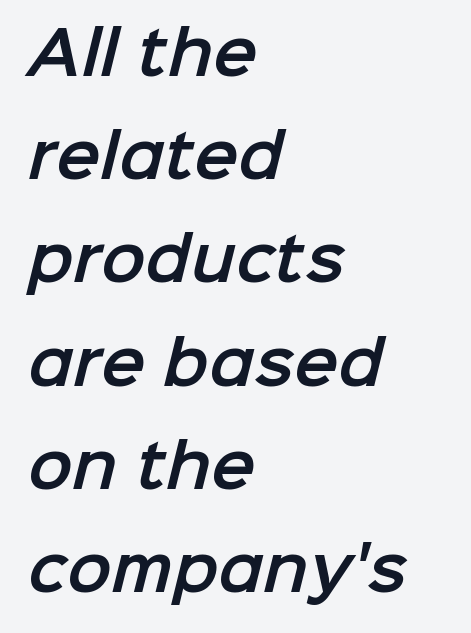
The image shows 59 px sans-serif type; set left-aligned, line spacing 1.75x, normal letter spacing, not underlined; low stroke contrast and a medium x-height.
